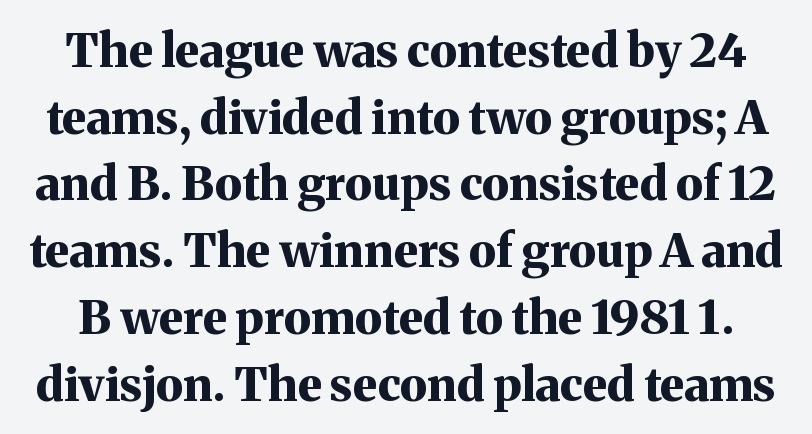
The image shows 47 px bold serif type, upright; set normal line spacing (1.42x), normal letter spacing, not underlined; medium stroke contrast and a medium x-height.
